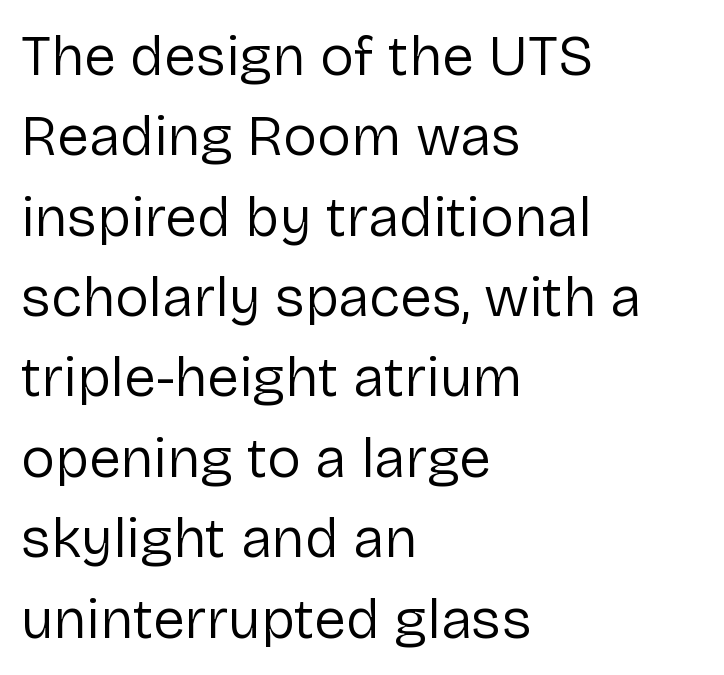
Q: Is the text bold? A: No.
Q: Is the text italic (slanted)? A: No, it is upright.
Q: Is the typeface a serif or a sans-serif typeface? A: Sans-serif.
Q: Is the text underlined? A: No.
Q: How is the paragraph aligned? A: Left-aligned.
Q: Is the spacing between letters normal or unusually wide? A: Normal.
Q: Is the spacing between lines tight, normal or loose? A: Normal.
Q: Width (condensed, normal, or wide)? A: Normal.
Q: Stroke contrast? A: Low.
Q: x-height? A: Medium.
Q: Monospaced? A: No.
